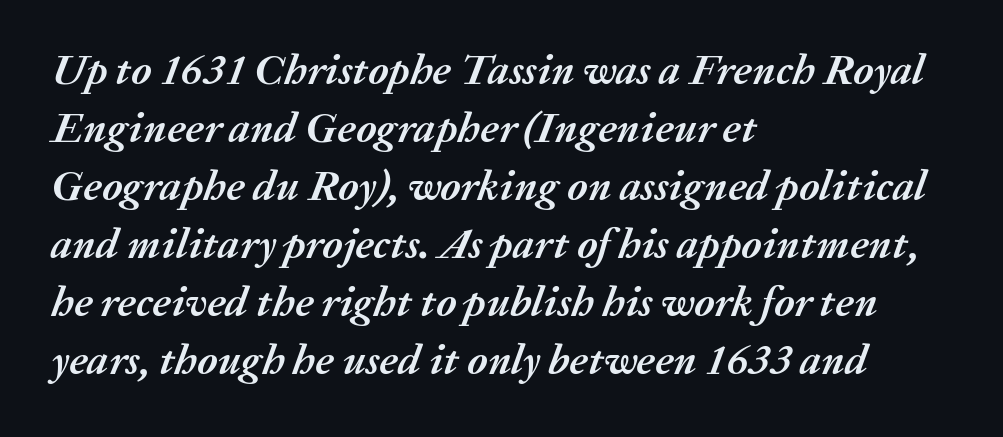
The image shows 43 px semibold type, italic (leaning right); set left-aligned, normal line spacing (1.35x), normal letter spacing, not underlined; medium stroke contrast and a medium x-height.
